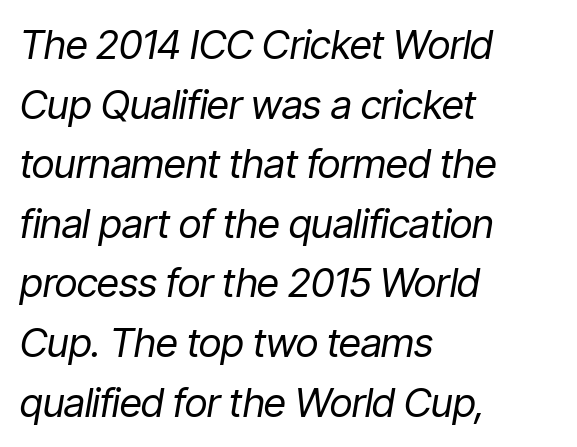
The rendering anchors every line to the left-hand side. What stands out about the letter spacing? Nothing — it is the standard amount. Observe the lean: these are italic letterforms. Plain, unruled lines of type.
